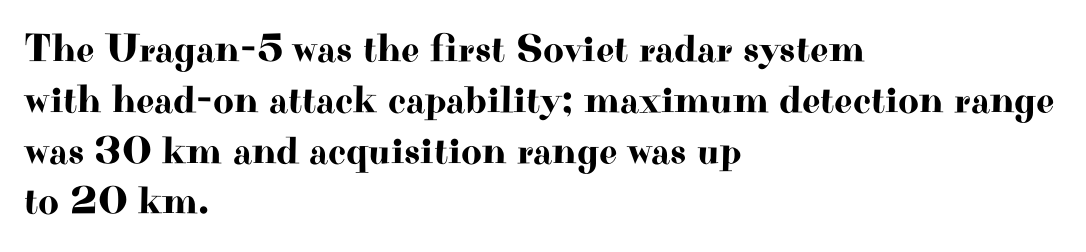
{"serif": "yes", "italic": "no", "width": "wide", "stroke_contrast": "high", "x_height": "small", "monospaced": "no", "underline": "no", "align": "left", "line_spacing": "normal", "line_spacing_ratio": 1.27, "letter_spacing": "normal", "letter_spacing_em": 0.0, "glyph_px": 40}
